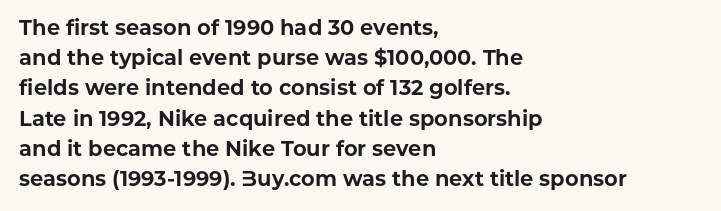
The image shows 21 px bold type, upright; set left-aligned, normal line spacing (1.44x), normal letter spacing, not underlined.
